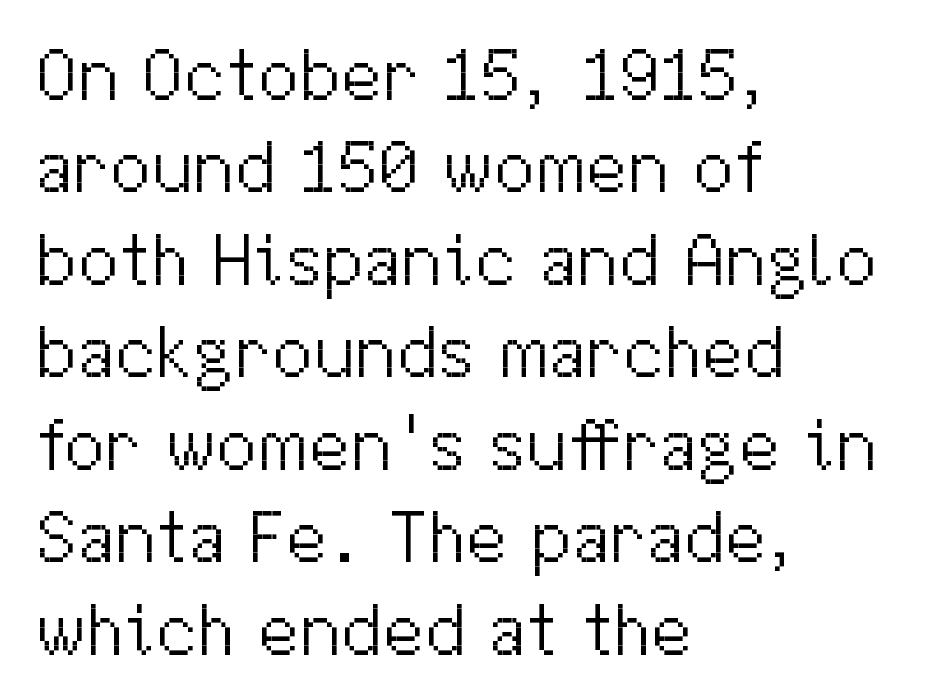
Q: Is the text bold? A: No.
Q: Is the text italic (slanted)? A: No, it is upright.
Q: Is the typeface a serif or a sans-serif typeface? A: Sans-serif.
Q: Is the text underlined? A: No.
Q: How is the paragraph aligned? A: Left-aligned.
Q: Is the spacing between letters normal or unusually wide? A: Normal.
Q: Is the spacing between lines tight, normal or loose? A: Normal.
Q: Width (condensed, normal, or wide)? A: Normal.
Q: Stroke contrast? A: Medium.
Q: x-height? A: Medium.
Q: Monospaced? A: No.
